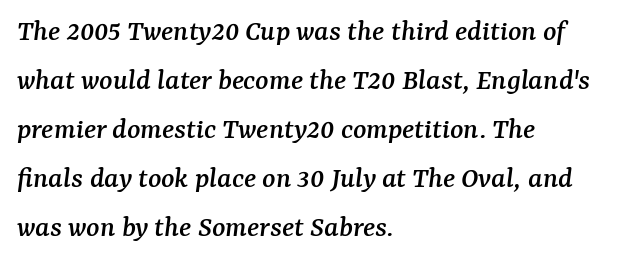
Q: Is the text italic (slanted)? A: Yes, it leans right by about 7 degrees.
Q: Is the typeface a serif or a sans-serif typeface? A: Serif.
Q: Is the text underlined? A: No.
Q: How is the paragraph aligned? A: Left-aligned.
Q: Is the spacing between letters normal or unusually wide? A: Normal.
Q: Is the spacing between lines tight, normal or loose? A: Normal.
Q: Width (condensed, normal, or wide)? A: Normal.
Q: Stroke contrast? A: Medium.
Q: x-height? A: Medium.
Q: Monospaced? A: No.
